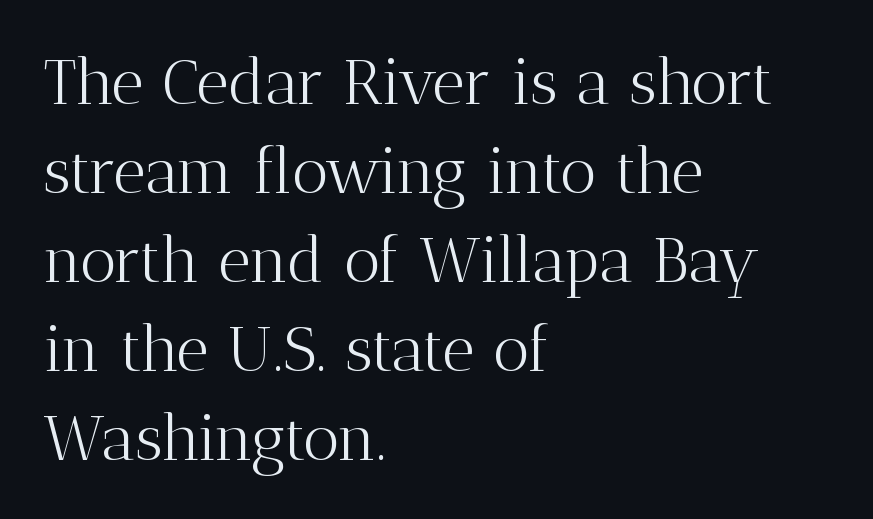
Teacher's note: observe the even left margin — that is flush-left alignment. Underline: absent. Old-style or modern, the face here clearly has serifs. Honestly, the letter spacing is just normal — you wouldn't notice it. What's the leading like? Ordinary, nothing unusual. Rendered with straight, roman letterforms.
